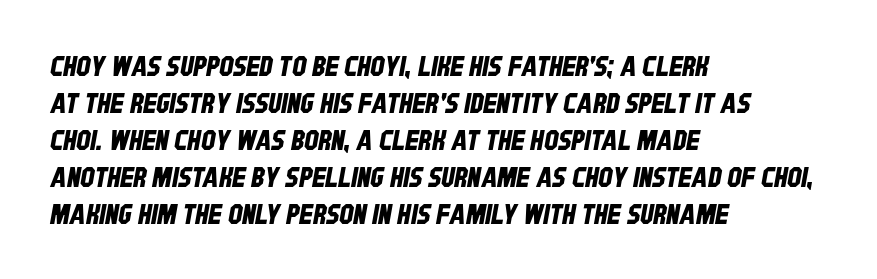
You can tell from the bare stems that sans-serif type was used. Default kerning and tracking; the words read as compact shapes. These lines are rendered in a variable-pitch font. A bare baseline throughout the passage. Does the leading feel generous? No, just average.
